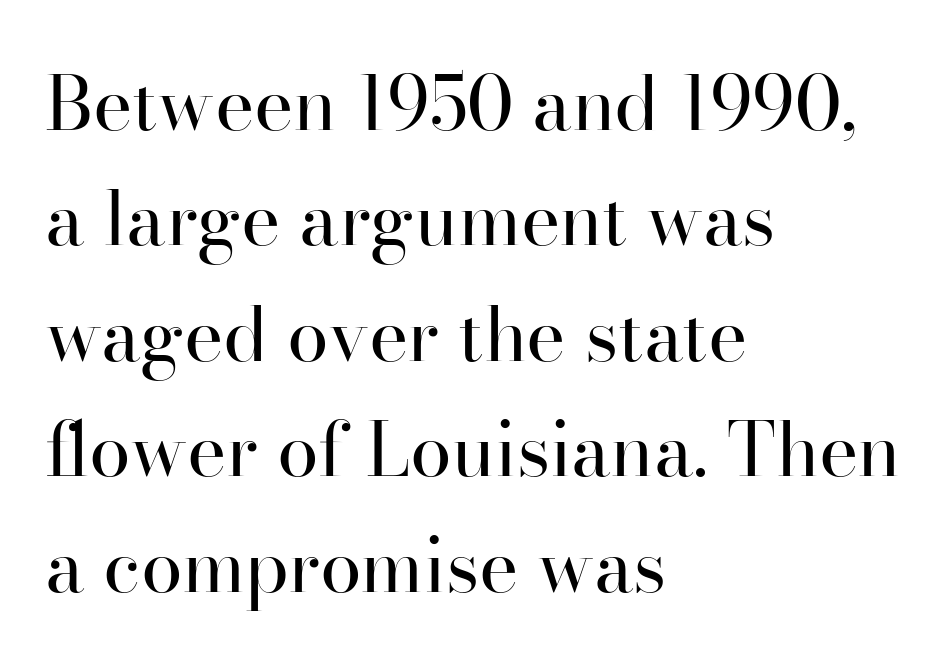
Little horizontal feet cap the strokes, marking this as serif type. Is there much room between lines? A standard amount, neither cramped nor airy. These lines keep a tight, regular rhythm from letter to letter. A clean baseline with only descenders dipping below it. Stems here are at most as thick as an everyday book face.
